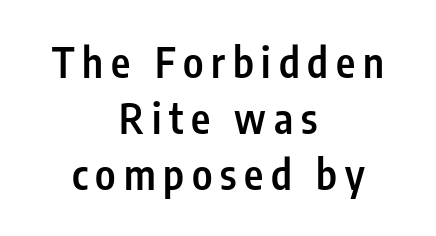
Q: Is the text bold? A: Semi-bold.
Q: Is the text italic (slanted)? A: No, it is upright.
Q: Is the typeface a serif or a sans-serif typeface? A: Sans-serif.
Q: Is the text underlined? A: No.
Q: How is the paragraph aligned? A: Centered.
Q: Is the spacing between lines tight, normal or loose? A: Normal.
Q: Width (condensed, normal, or wide)? A: Condensed.
Q: Stroke contrast? A: Low.
Q: x-height? A: Medium.
Q: Monospaced? A: No.
